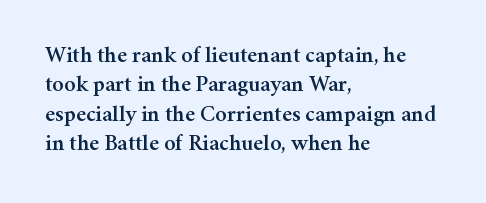
{"italic": "no", "underline": "no", "align": "left", "line_spacing": "normal", "line_spacing_ratio": 1.28, "letter_spacing": "normal", "letter_spacing_em": 0.0, "glyph_px": 23}
